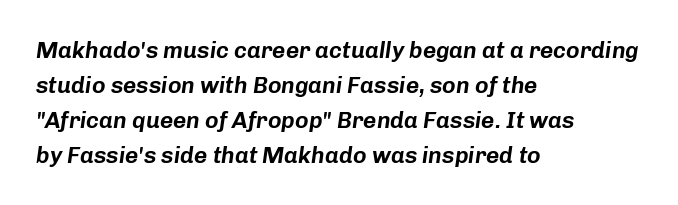
Q: Is the text italic (slanted)? A: Yes, it leans right by about 8 degrees.
Q: Is the text underlined? A: No.
Q: How is the paragraph aligned? A: Left-aligned.
Q: Is the spacing between letters normal or unusually wide? A: Normal.
Q: Is the spacing between lines tight, normal or loose? A: Normal.
